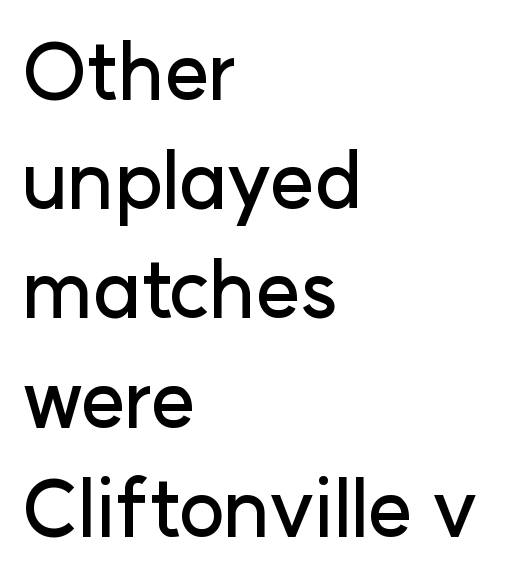
{"serif": "no", "italic": "no", "width": "normal", "stroke_contrast": "low", "x_height": "medium", "monospaced": "no", "underline": "no", "align": "left", "line_spacing": "normal", "line_spacing_ratio": 1.4, "letter_spacing": "normal", "letter_spacing_em": 0.0, "glyph_px": 78}
